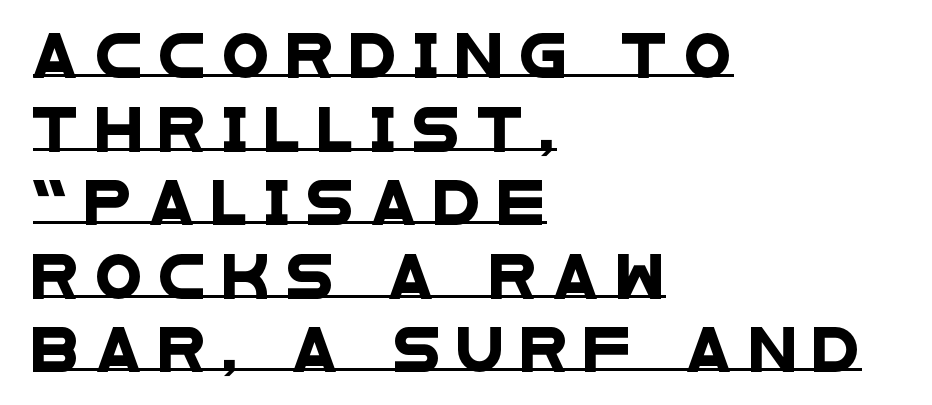
{"serif": "no", "width": "wide", "stroke_contrast": "low", "x_height": "large", "monospaced": "no", "underline": "yes", "align": "left", "line_spacing_ratio": 1.71, "letter_spacing": "wide", "letter_spacing_em": 0.38, "glyph_px": 43}
